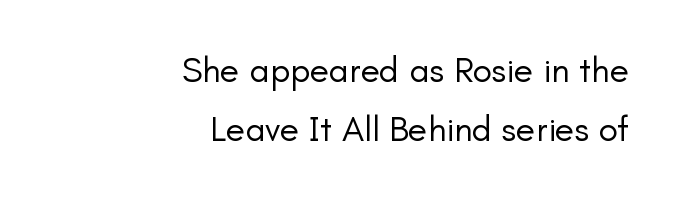
Q: Is the text bold? A: No.
Q: Is the text italic (slanted)? A: No, it is upright.
Q: Is the typeface a serif or a sans-serif typeface? A: Sans-serif.
Q: Is the text underlined? A: No.
Q: How is the paragraph aligned? A: Right-aligned.
Q: Is the spacing between letters normal or unusually wide? A: Normal.
Q: Is the spacing between lines tight, normal or loose? A: Normal.
Q: Width (condensed, normal, or wide)? A: Normal.
Q: Stroke contrast? A: Low.
Q: x-height? A: Small.
Q: Monospaced? A: No.
